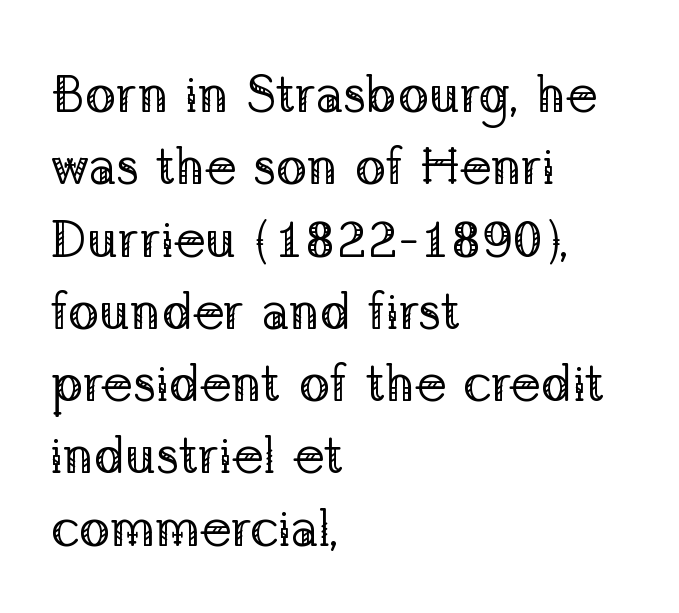
What stands out about the letter spacing? Nothing — it is the standard amount. Underline: absent. A typesetter would call this proportional, since set widths differ per character. The letters look calm and open, with moderate or lighter stems.
